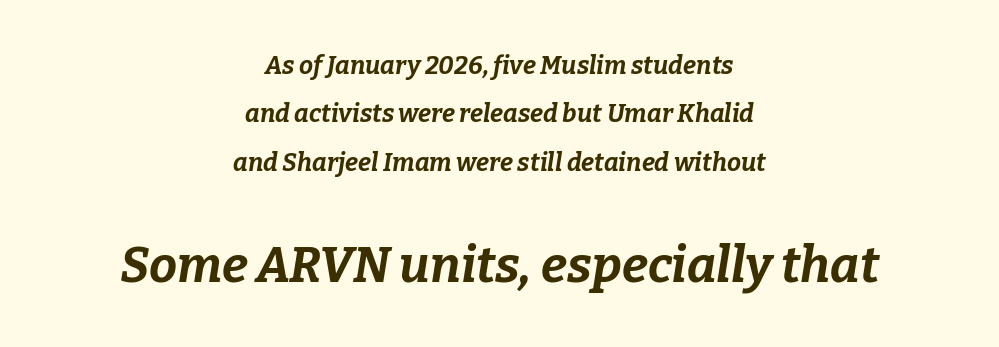
Just letters on the line, the space beneath them empty. A typesetter would call this proportional, since set widths differ per character. Here the glyphs are tracked normally, forming tight word shapes. The typography opts for an oblique posture over an upright one. On the weight axis this lands at bold, roughly 700.
